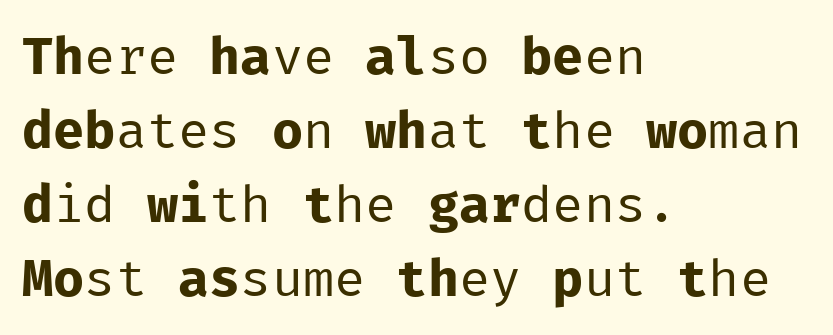
{"serif": "no", "italic": "no", "bold": "no", "weight": "regular", "width": "normal", "stroke_contrast": "low", "x_height": "medium", "monospaced": "yes", "underline": "no", "align": "left", "line_spacing": "normal", "line_spacing_ratio": 1.42, "letter_spacing": "normal", "letter_spacing_em": 0.0, "glyph_px": 52}
